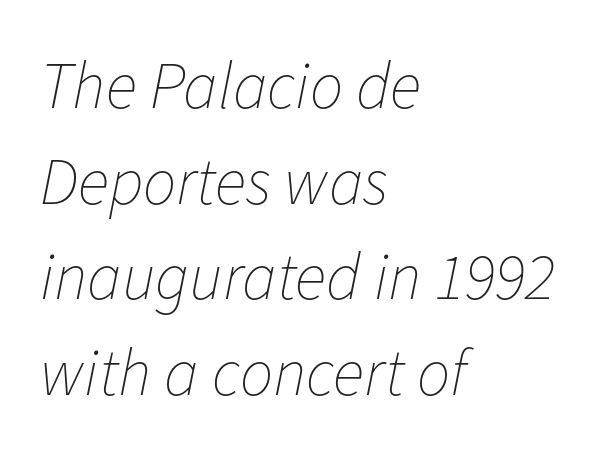
{"italic": "yes", "lean": "right", "slant_degrees": 11, "bold": "no", "weight": "thin", "width": "normal", "stroke_contrast": "low", "x_height": "medium", "monospaced": "no", "underline": "no", "align": "left", "line_spacing": "normal", "line_spacing_ratio": 1.45, "letter_spacing": "normal", "letter_spacing_em": 0.0, "glyph_px": 66}
